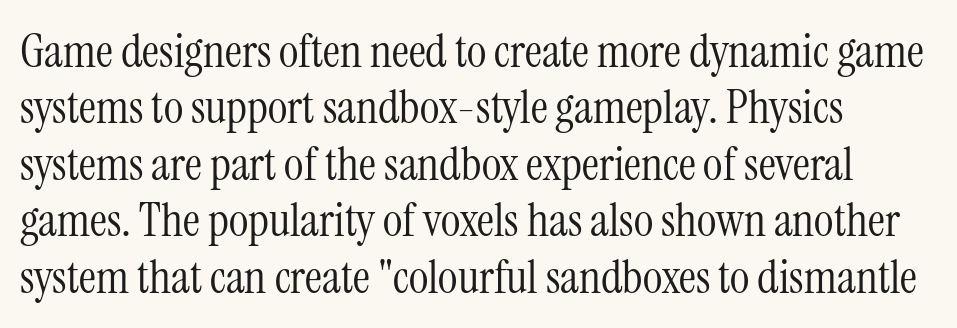
{"serif": "yes", "italic": "no", "bold": "no", "weight": "light", "width": "condensed", "stroke_contrast": "medium", "x_height": "medium", "monospaced": "no", "underline": "no", "align": "left", "line_spacing_ratio": 1.2, "letter_spacing": "normal", "letter_spacing_em": 0.0, "glyph_px": 47}
